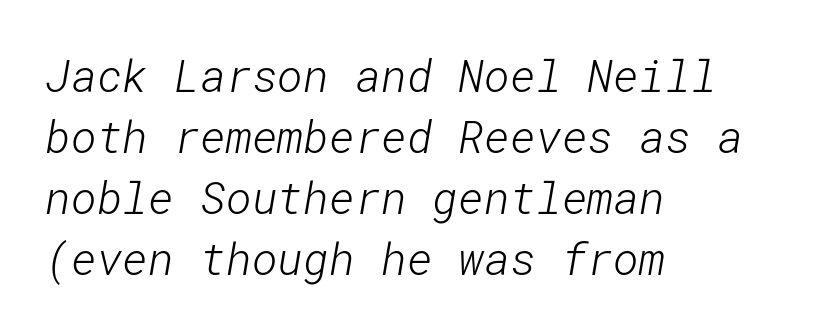
{"serif": "no", "bold": "no", "weight": "light", "width": "normal", "stroke_contrast": "low", "x_height": "medium", "underline": "no", "align": "left", "line_spacing": "normal", "line_spacing_ratio": 1.39, "letter_spacing": "normal", "letter_spacing_em": 0.0, "glyph_px": 44}
